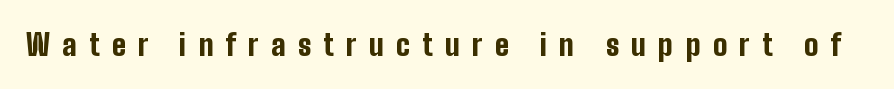
The image shows 30 px bold, condensed sans-serif type, upright; set unusually wide letter spacing (+0.41 em), not underlined; low stroke contrast and a medium x-height.
